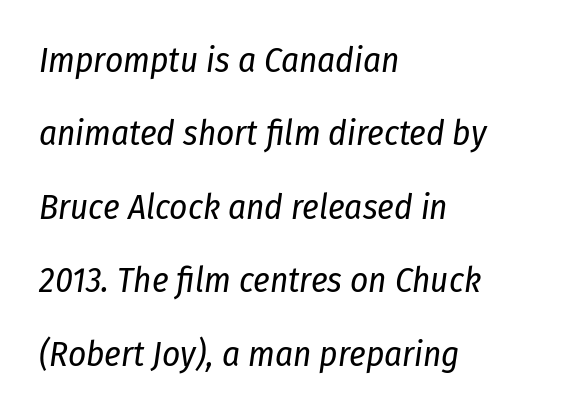
The image shows 35 px regular-weight, condensed type, italic (leaning right); set left-aligned, loose line spacing (2.1x), normal letter spacing, not underlined; low stroke contrast and a medium x-height.
